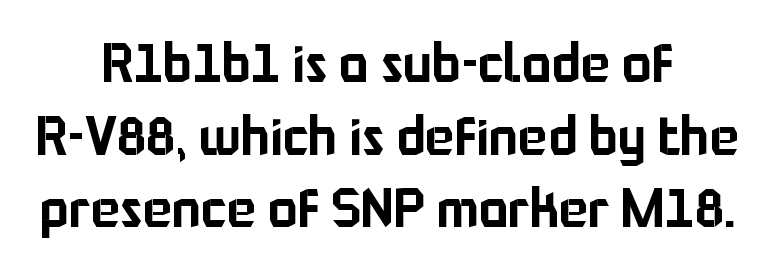
Q: Is the text italic (slanted)? A: No, it is upright.
Q: Is the typeface a serif or a sans-serif typeface? A: Sans-serif.
Q: Is the text underlined? A: No.
Q: How is the paragraph aligned? A: Centered.
Q: Is the spacing between letters normal or unusually wide? A: Normal.
Q: Is the spacing between lines tight, normal or loose? A: Normal.
Q: Width (condensed, normal, or wide)? A: Normal.
Q: Stroke contrast? A: Low.
Q: x-height? A: Medium.
Q: Monospaced? A: No.
